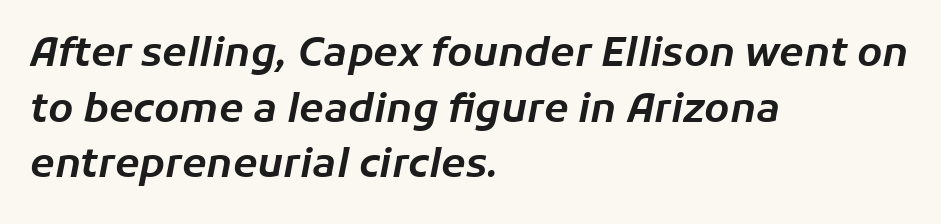
{"italic": "yes", "lean": "right", "slant_degrees": 11, "width": "normal", "stroke_contrast": "low", "x_height": "medium", "monospaced": "no", "underline": "no", "align": "left", "line_spacing": "normal", "line_spacing_ratio": 1.39, "letter_spacing": "normal", "letter_spacing_em": 0.0, "glyph_px": 40}
